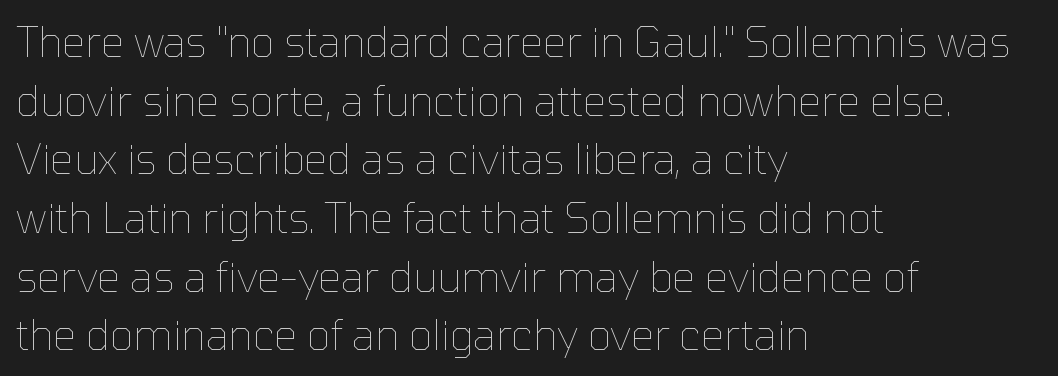
No word sits above an underline. This is the regular roman posture of the typeface. This sample has the flowing, uneven cadence of proportional lettering. Weight class: somewhere from thin through regular.
